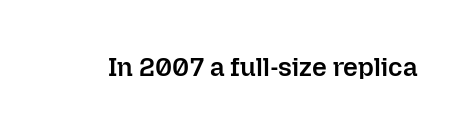
Ascenders rise straight up at ninety degrees. The typesetting leans somewhat heavy: a semibold. Observe the ordinary spacing: letters are neighbours, not strangers. Only glyphs here, with clear space below each row.
